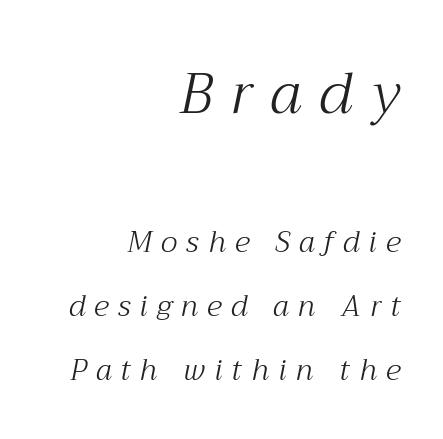
The image shows 58 px light serif type, italic (leaning right); set right-aligned, loose line spacing (2.2x), unusually wide letter spacing (+0.32 em), not underlined; the first (top) block is 2.0x larger; medium stroke contrast and a medium x-height.
